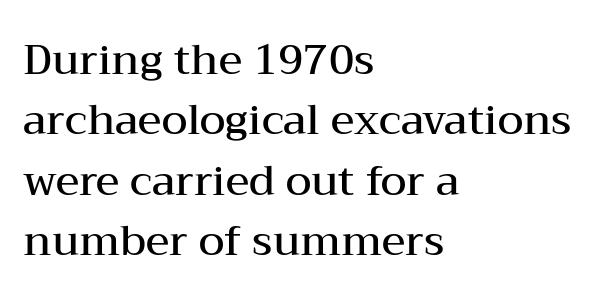
{"serif": "yes", "italic": "no", "bold": "semi", "weight": "semibold", "width": "wide", "stroke_contrast": "medium", "x_height": "medium", "monospaced": "no", "underline": "no", "align": "left", "line_spacing": "normal", "line_spacing_ratio": 1.44, "letter_spacing": "normal", "letter_spacing_em": 0.0, "glyph_px": 42}
